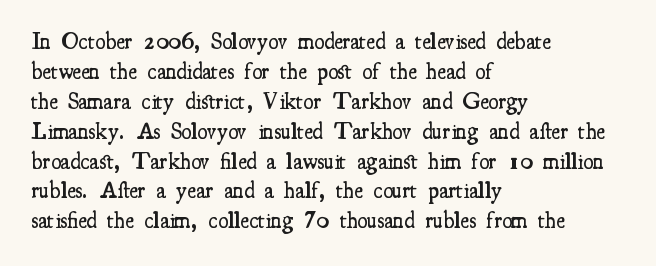
{"italic": "no", "bold": "semi", "underline": "no", "align": "left", "line_spacing": "normal", "line_spacing_ratio": 1.3, "letter_spacing": "normal", "letter_spacing_em": 0.0, "glyph_px": 23}
